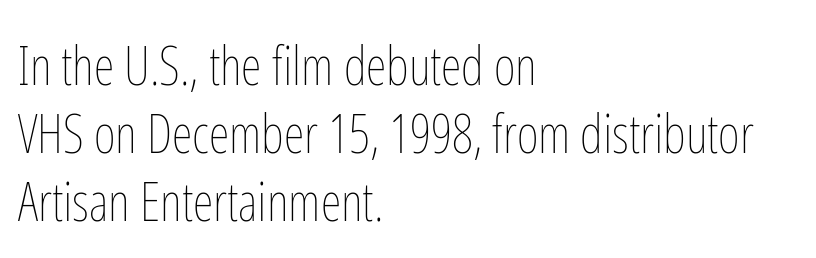
The image shows 53 px thin, condensed type, upright; set left-aligned, normal line spacing (1.28x), normal letter spacing, not underlined; low stroke contrast and a medium x-height.
